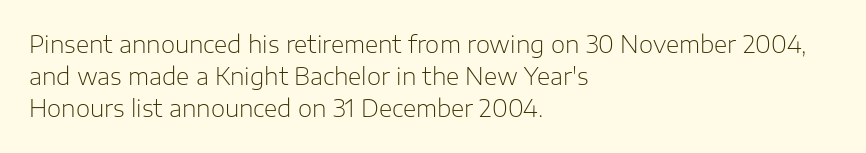
Q: Is the text bold? A: No.
Q: Is the text italic (slanted)? A: No, it is upright.
Q: Is the text underlined? A: No.
Q: How is the paragraph aligned? A: Left-aligned.
Q: Is the spacing between letters normal or unusually wide? A: Normal.
Q: Is the spacing between lines tight, normal or loose? A: Normal.
